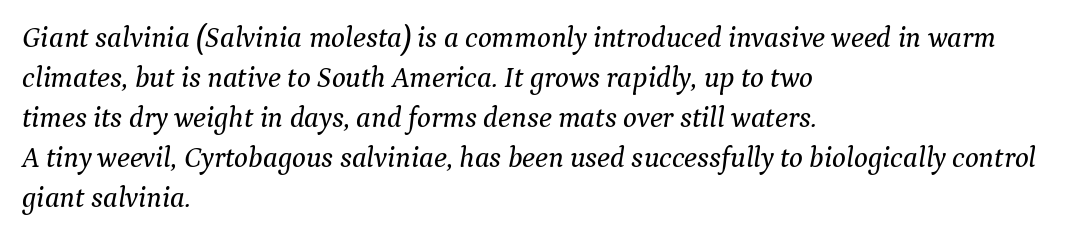
Serif or sans? Serif — the stroke terminals have little feet. Regular leading. The passage shown leans; its letterforms are oblique. Do the characters align in a grid? No, the font is proportional.
